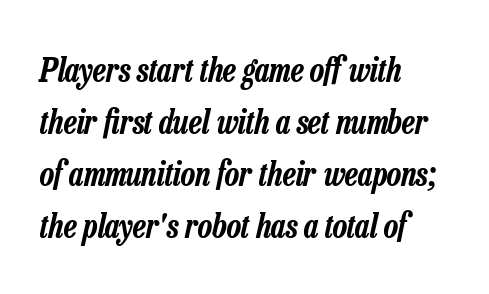
Do the characters align in a grid? No, the font is proportional. Words float on clear page, feet unadorned. Visually the block forms a straight wall on the left and a jagged coastline on the right. Tall strokes in this sample are angled rather than plumb. The rows are spaced the way most documents space them.
